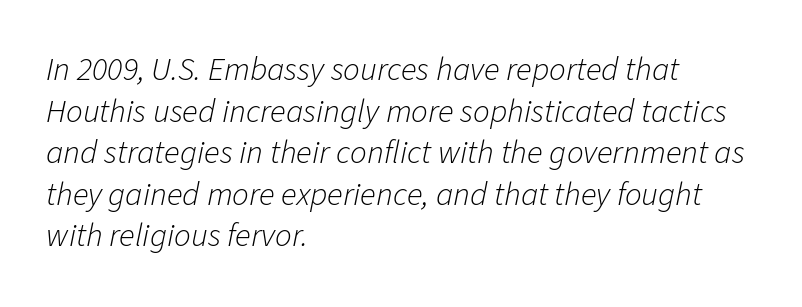
The image shows 33 px light type, italic (leaning right); set left-aligned, normal line spacing (1.26x), normal letter spacing, not underlined; low stroke contrast and a medium x-height.
